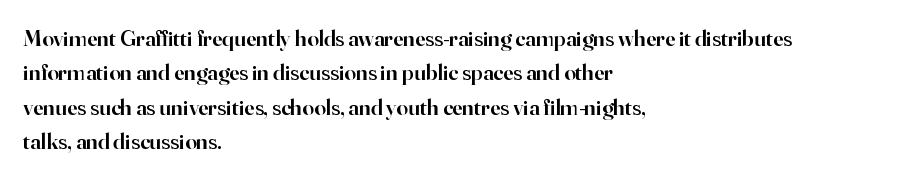
{"italic": "no", "bold": "semi", "underline": "no", "align": "left", "line_spacing": "normal", "line_spacing_ratio": 1.49, "letter_spacing": "normal", "letter_spacing_em": 0.0, "glyph_px": 23}
